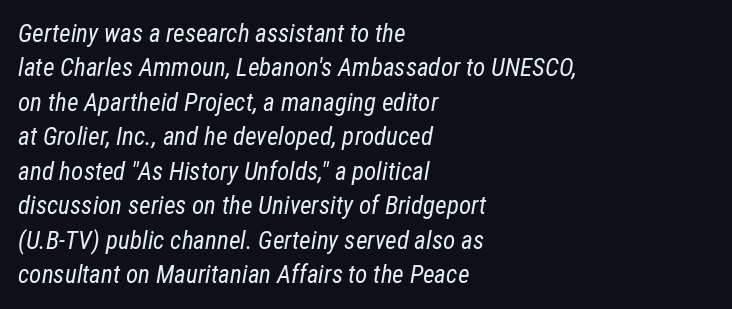
{"italic": "yes", "lean": "right", "slant_degrees": 12, "bold": "no", "underline": "no", "align": "left", "line_spacing": "normal", "line_spacing_ratio": 1.38, "letter_spacing": "normal", "letter_spacing_em": 0.0, "glyph_px": 25}
